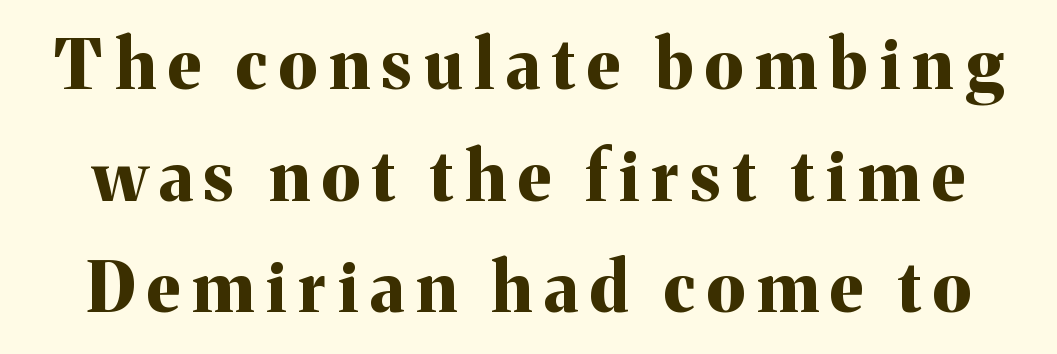
Typographically, this falls in the serif category. The face used here is proportionally spaced, like ordinary book or web type. The gap between lines stays unmarked. Heft: maximum for text — a bold. You can tell it's not italic because the verticals are truly vertical.
